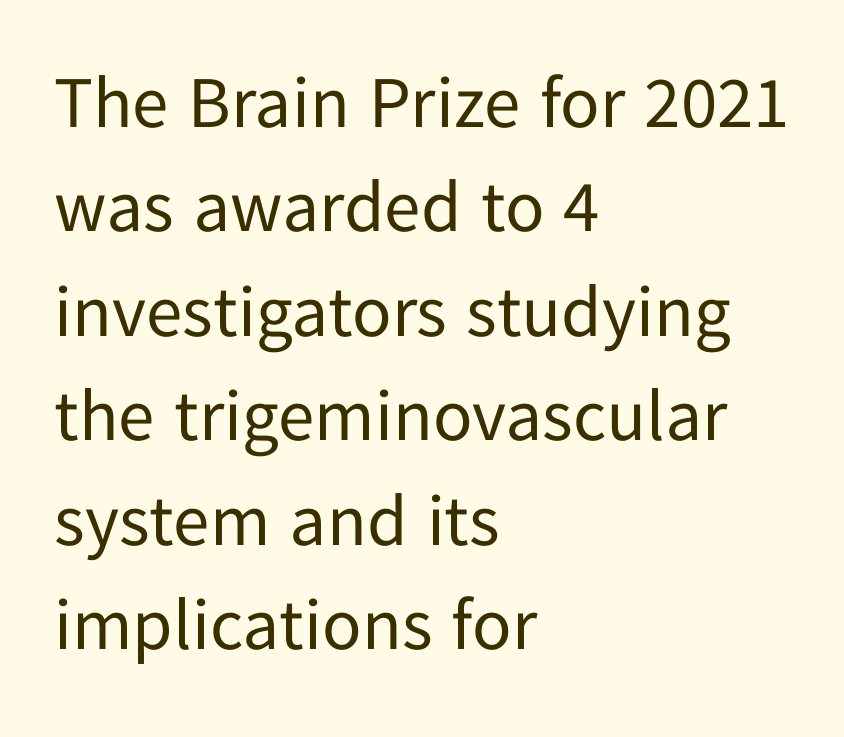
Q: Is the text bold? A: No.
Q: Is the text italic (slanted)? A: No, it is upright.
Q: Is the typeface a serif or a sans-serif typeface? A: Sans-serif.
Q: Is the text underlined? A: No.
Q: How is the paragraph aligned? A: Left-aligned.
Q: Is the spacing between letters normal or unusually wide? A: Normal.
Q: Is the spacing between lines tight, normal or loose? A: Normal.
Q: Width (condensed, normal, or wide)? A: Normal.
Q: Stroke contrast? A: Low.
Q: x-height? A: Medium.
Q: Monospaced? A: No.
